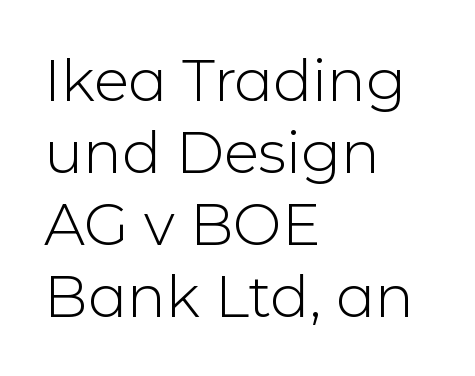
The image shows 58 px light sans-serif type, upright; set left-aligned, line spacing 1.24x, normal letter spacing, not underlined; low stroke contrast and a medium x-height.
